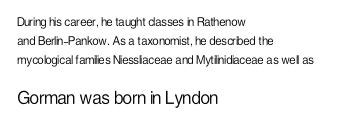
Q: Is the text bold? A: No.
Q: Is the text italic (slanted)? A: No, it is upright.
Q: Is the text underlined? A: No.
Q: How is the paragraph aligned? A: Left-aligned.
Q: Is the spacing between letters normal or unusually wide? A: Normal.
Q: Is the spacing between lines tight, normal or loose? A: Normal.
Q: Which block of text is set in a larger size, the first (top) or the second (bottom)? A: The second (bottom) one.
